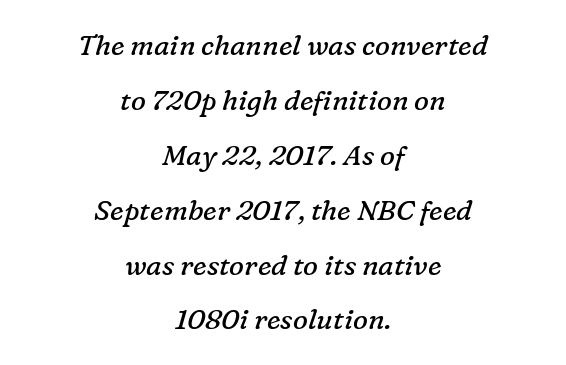
{"serif": "yes", "italic": "yes", "lean": "right", "slant_degrees": 16, "bold": "no", "weight": "regular", "width": "normal", "stroke_contrast": "low", "x_height": "medium", "monospaced": "no", "underline": "no", "align": "center", "line_spacing": "loose", "line_spacing_ratio": 1.96, "letter_spacing": "normal", "letter_spacing_em": 0.0, "glyph_px": 28}
